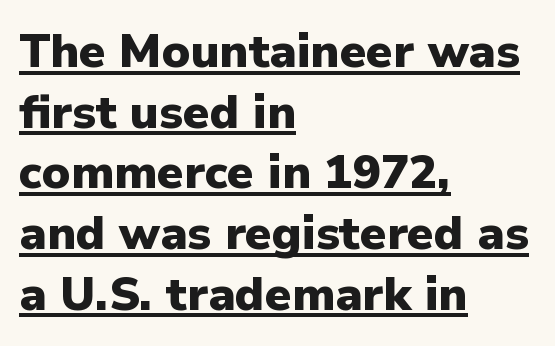
The image shows 47 px heavy sans-serif type, upright; set left-aligned, normal line spacing (1.29x), normal letter spacing, underlined; low stroke contrast and a medium x-height.
